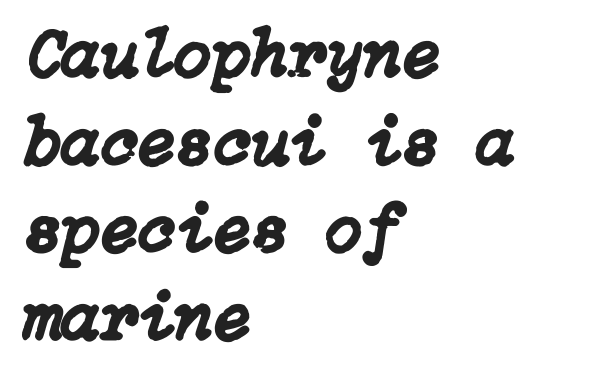
Q: Is the text italic (slanted)? A: Yes, it leans right by about 15 degrees.
Q: Is the text underlined? A: No.
Q: How is the paragraph aligned? A: Left-aligned.
Q: Is the spacing between letters normal or unusually wide? A: Normal.
Q: Is the spacing between lines tight, normal or loose? A: Normal.
Q: Width (condensed, normal, or wide)? A: Normal.
Q: Stroke contrast? A: Low.
Q: x-height? A: Medium.
